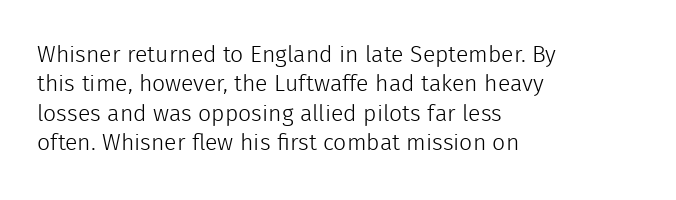
Q: Is the text bold? A: No.
Q: Is the text italic (slanted)? A: No, it is upright.
Q: Is the text underlined? A: No.
Q: How is the paragraph aligned? A: Left-aligned.
Q: Is the spacing between letters normal or unusually wide? A: Normal.
Q: Is the spacing between lines tight, normal or loose? A: Normal.
